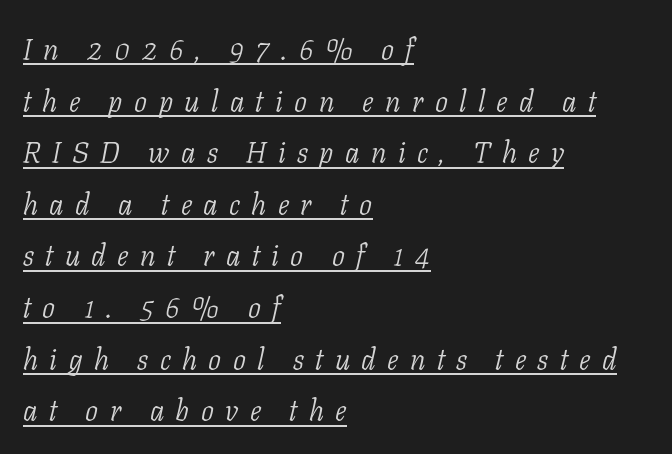
{"serif": "yes", "italic": "yes", "lean": "right", "slant_degrees": 11, "bold": "no", "weight": "light", "width": "normal", "stroke_contrast": "low", "x_height": "medium", "monospaced": "no", "underline": "yes", "align": "left", "line_spacing_ratio": 1.78, "letter_spacing": "wide", "letter_spacing_em": 0.39, "glyph_px": 29}
